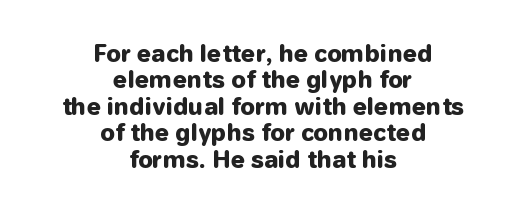
The letterforms sit shoulder to shoulder at normal distance. Decoration check: the copy has no underline. The paragraph shown floats in the horizontal middle. Do the letters lean? They stand straight. Emphasis by weight is at full strength: bold. Summary of vertical rhythm: compact, with narrow interline spacing.
